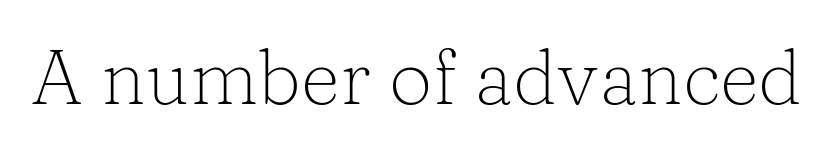
{"serif": "yes", "italic": "no", "bold": "no", "weight": "light", "width": "normal", "stroke_contrast": "low", "x_height": "medium", "monospaced": "no", "underline": "no", "letter_spacing": "normal", "letter_spacing_em": 0.0, "glyph_px": 77}
